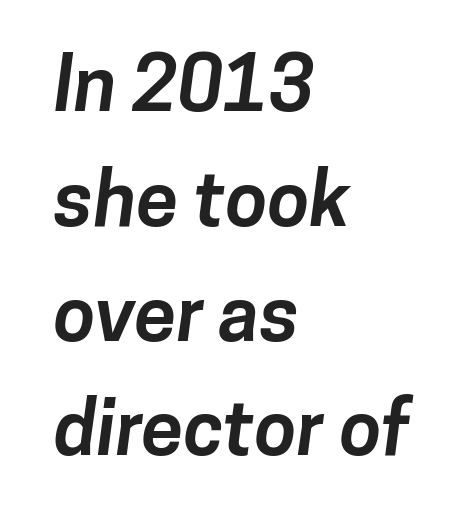
Q: Is the text bold? A: Yes.
Q: Is the typeface a serif or a sans-serif typeface? A: Sans-serif.
Q: Is the text underlined? A: No.
Q: How is the paragraph aligned? A: Left-aligned.
Q: Is the spacing between letters normal or unusually wide? A: Normal.
Q: Is the spacing between lines tight, normal or loose? A: Normal.
Q: Width (condensed, normal, or wide)? A: Normal.
Q: Stroke contrast? A: Low.
Q: x-height? A: Medium.
Q: Monospaced? A: No.
